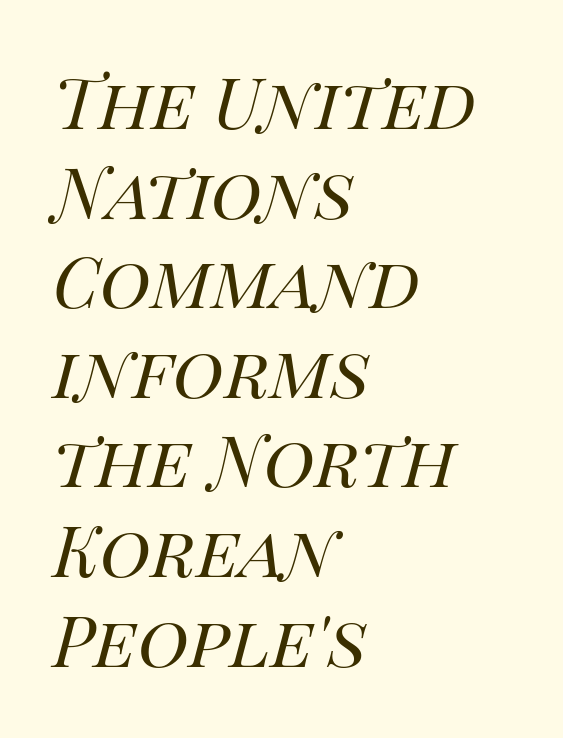
{"italic": "yes", "lean": "right", "slant_degrees": 14, "bold": "no", "weight": "regular", "width": "normal", "stroke_contrast": "high", "x_height": "large", "monospaced": "no", "underline": "no", "align": "left", "line_spacing": "normal", "line_spacing_ratio": 1.28, "letter_spacing": "normal", "letter_spacing_em": 0.0, "glyph_px": 70}
